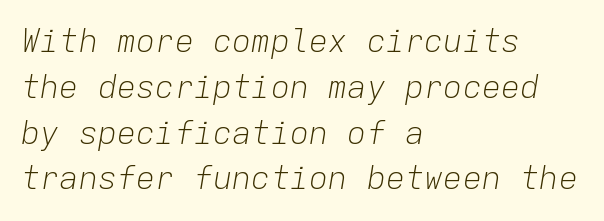
The paragraph shown leans on its left margin. The gaps between neighbouring characters are ordinary and unremarkable. Decoration check: the copy has no underline. The block of text has a typical density, with ordinary space between rows.
